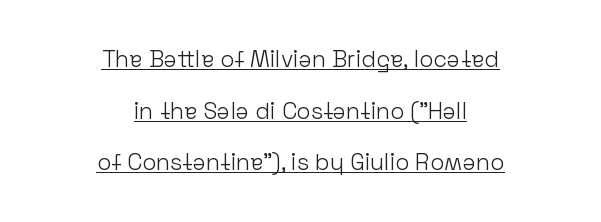
The image shows 23 px text type, upright; set centered, loose line spacing (2.24x), normal letter spacing, underlined.
